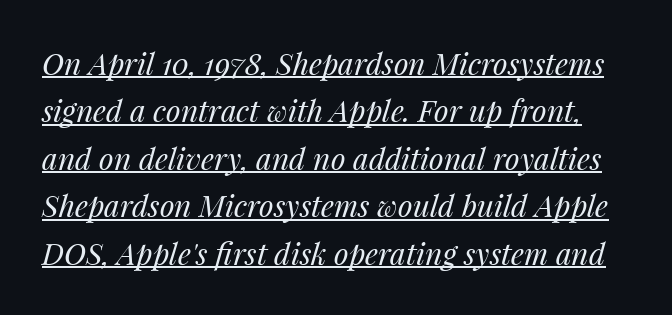
The passage shown leans; its letterforms are oblique. Does extra space separate the letters? No, they use regular spacing. Is the type heavy? It reads as light-to-regular instead. The face used here is proportionally spaced, like ordinary book or web type. A typographer would call this underscored text. Students, observe: this is what conventionally led text looks like.
